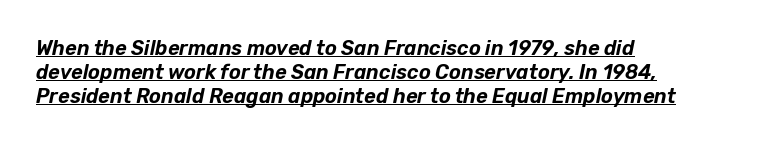
The specimen reads as italic at a glance. Underlining? Definitely there. The typesetter chose a ragged-right arrangement here. Short note: letters normally spaced.
